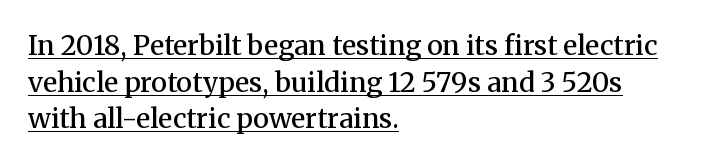
The rendered words wear a rule along their underside. The typesetter chose a ragged-right arrangement here. Summary of weight: moderately heavy, a semibold. If you drew a line through each stem, it would be perfectly vertical.
